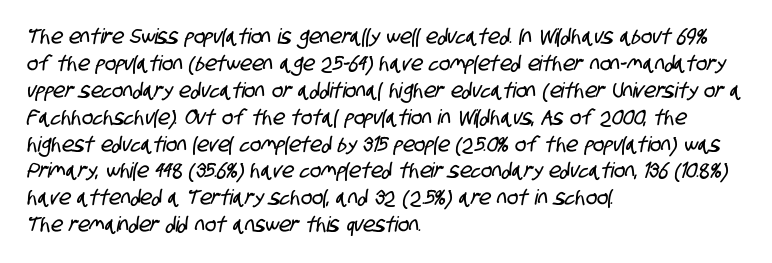
The image shows 21 px text type; set left-aligned, normal line spacing (1.28x), normal letter spacing, not underlined.
